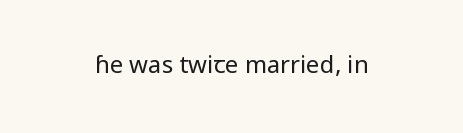
Only glyphs here, with clear space below each row. Notice how the stems are strictly vertical — no italics here. Between one letter and the next there's only the usual sliver of space. Is this a heavy cut? Hardly; it is regular or lighter.
